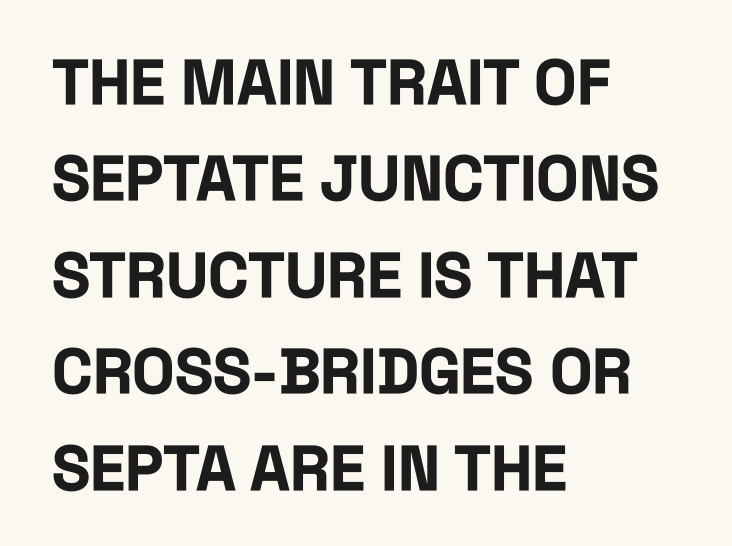
The letters sit at their default tracking, neither squeezed nor spread. Typeset ragged right — the left edge is the straight one. Vertical spacing — default. Its strokes are broad and dark, the hallmark of bold type. The strip under each line holds only bare page.
